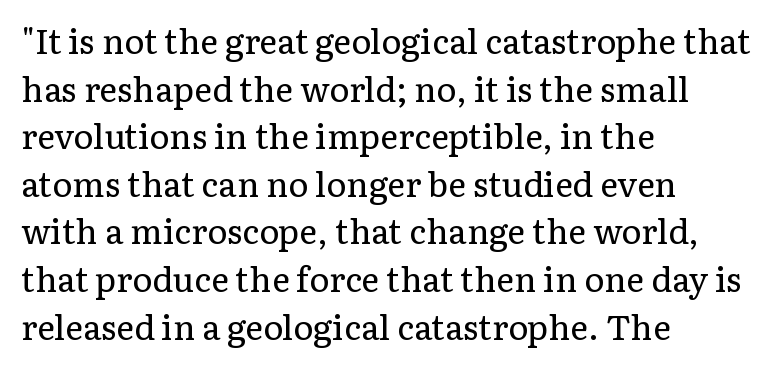
Q: Is the text bold? A: No.
Q: Is the text italic (slanted)? A: No, it is upright.
Q: Is the typeface a serif or a sans-serif typeface? A: Serif.
Q: Is the text underlined? A: No.
Q: How is the paragraph aligned? A: Left-aligned.
Q: Is the spacing between letters normal or unusually wide? A: Normal.
Q: Is the spacing between lines tight, normal or loose? A: Normal.
Q: Width (condensed, normal, or wide)? A: Normal.
Q: Stroke contrast? A: Low.
Q: x-height? A: Medium.
Q: Monospaced? A: No.
